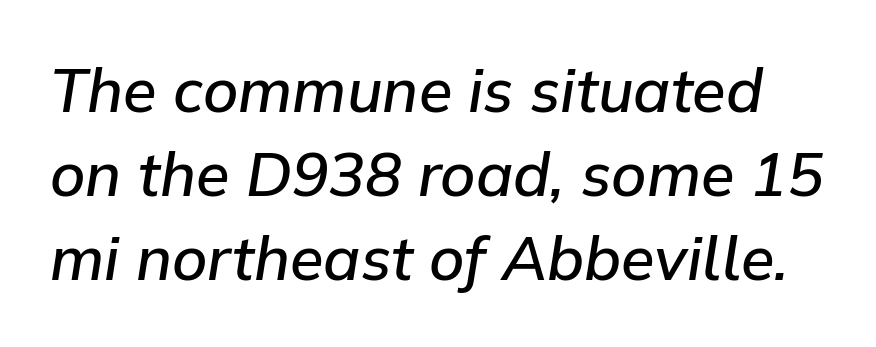
Q: Is the text bold? A: Semi-bold.
Q: Is the text italic (slanted)? A: Yes, it leans right by about 9 degrees.
Q: Is the text underlined? A: No.
Q: Is the spacing between letters normal or unusually wide? A: Normal.
Q: Is the spacing between lines tight, normal or loose? A: Normal.
Q: Width (condensed, normal, or wide)? A: Normal.
Q: Stroke contrast? A: Low.
Q: x-height? A: Medium.
Q: Monospaced? A: No.
